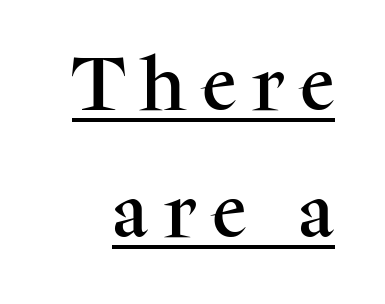
Observe the serifs anchoring each vertical stroke in this sample. The line-height multiplier appears high, well above default. Every stem runs plumb, perpendicular to the baseline. Glyph-to-glyph distance is far greater than everyday printed text. Think of a printed novel: that variable character pitch is what you see here. Emphasis is given by a line drawn under the lettering.
